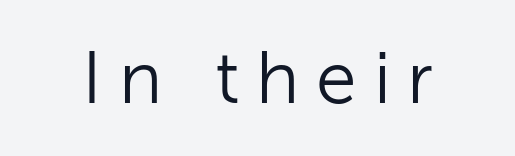
Letters have the restrained weight of plain body copy at most. Style check: upright. Font category for this specimen: sans-serif. Letter spacing: wide. Character widths vary here, with narrow letters taking less room than wide ones. The foot of each line stays bare and open.
